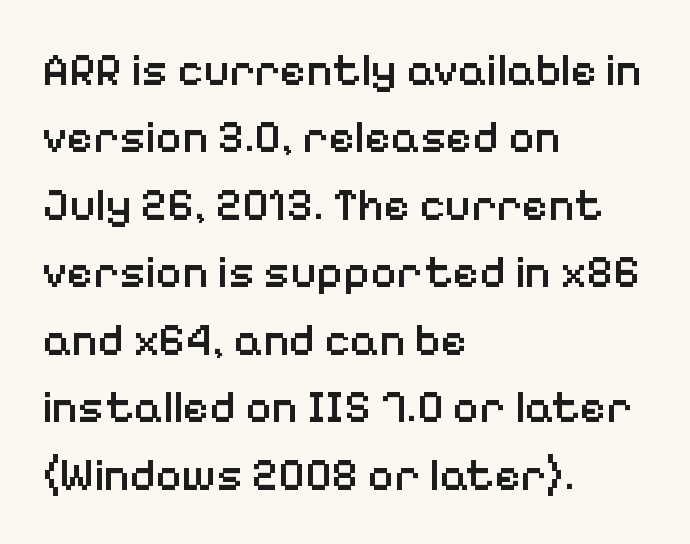
The image shows 45 px semibold sans-serif type, upright; set left-aligned, normal line spacing (1.5x), normal letter spacing, not underlined; low stroke contrast and a medium x-height.
